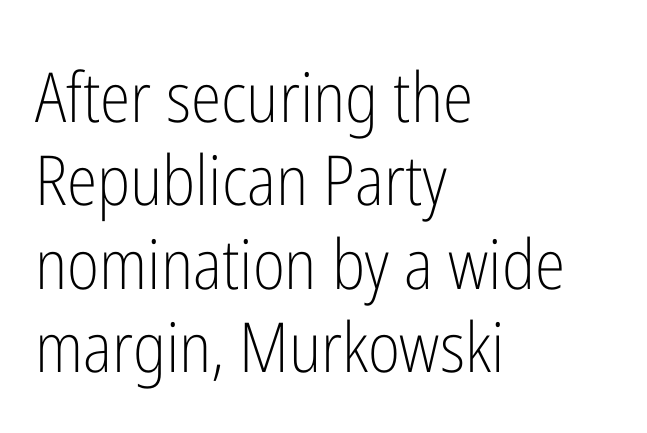
{"serif": "no", "italic": "no", "bold": "no", "weight": "light", "width": "condensed", "stroke_contrast": "low", "x_height": "medium", "monospaced": "no", "underline": "no", "align": "left", "line_spacing_ratio": 1.21, "letter_spacing": "normal", "letter_spacing_em": 0.0, "glyph_px": 69}
